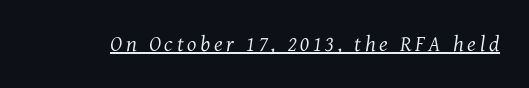
{"italic": "yes", "lean": "right", "slant_degrees": 7, "bold": "no", "underline": "yes", "glyph_px": 22}
